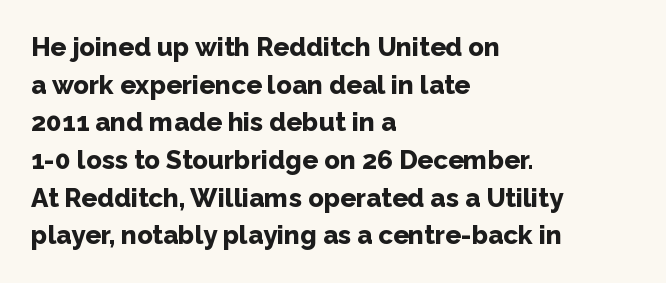
On the weight axis this lands at bold, roughly 700. Words float on clear page, feet unadorned. Interline gaps are of average width in this sample. The rendering keeps characters at their native spacing. In terms of posture, this sample is upright.
